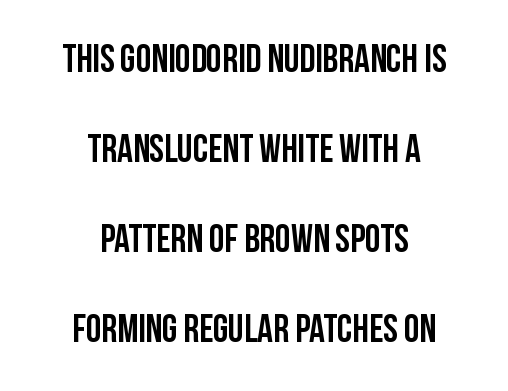
Q: Is the text italic (slanted)? A: No, it is upright.
Q: Is the typeface a serif or a sans-serif typeface? A: Sans-serif.
Q: Is the text underlined? A: No.
Q: How is the paragraph aligned? A: Centered.
Q: Is the spacing between letters normal or unusually wide? A: Normal.
Q: Is the spacing between lines tight, normal or loose? A: Loose.
Q: Width (condensed, normal, or wide)? A: Condensed.
Q: Stroke contrast? A: Low.
Q: x-height? A: Large.
Q: Monospaced? A: No.
